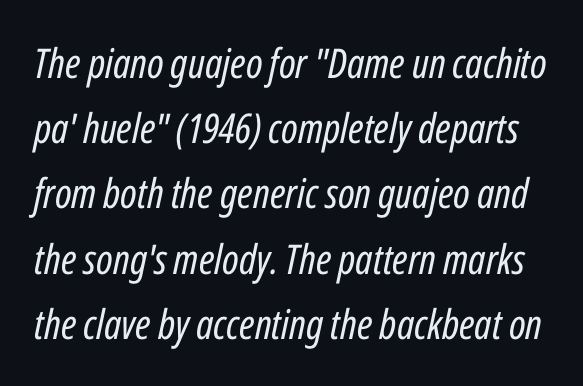
The image shows 41 px regular-weight, condensed type, italic (leaning right); set normal line spacing (1.59x), normal letter spacing, not underlined; low stroke contrast and a medium x-height.
